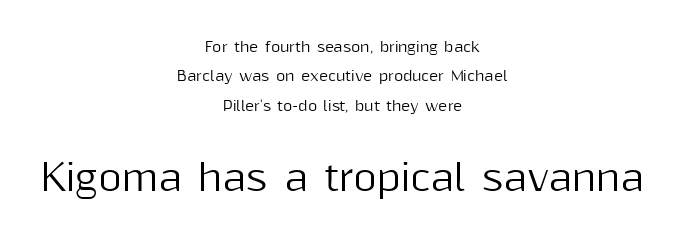
Q: Is the text italic (slanted)? A: No, it is upright.
Q: Is the typeface a serif or a sans-serif typeface? A: Sans-serif.
Q: Is the text underlined? A: No.
Q: How is the paragraph aligned? A: Centered.
Q: Is the spacing between letters normal or unusually wide? A: Normal.
Q: Is the spacing between lines tight, normal or loose? A: Loose.
Q: Which block of text is set in a larger size, the first (top) or the second (bottom)? A: The second (bottom) one.
Q: Width (condensed, normal, or wide)? A: Normal.
Q: Stroke contrast? A: Medium.
Q: x-height? A: Medium.
Q: Monospaced? A: No.
